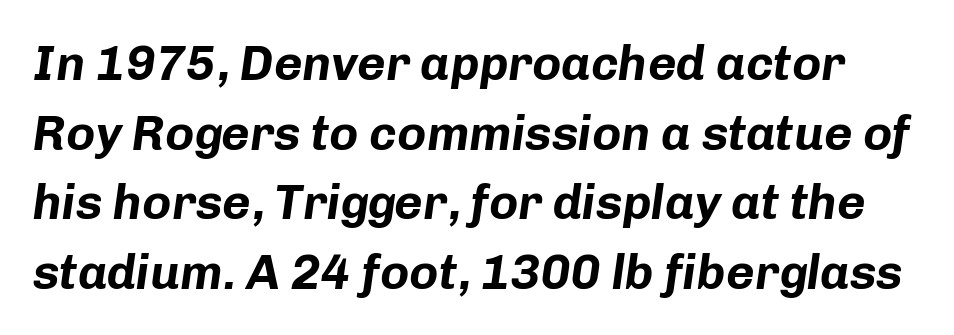
Q: Is the text bold? A: Yes.
Q: Is the text italic (slanted)? A: Yes, it leans right by about 8 degrees.
Q: Is the text underlined? A: No.
Q: Is the spacing between letters normal or unusually wide? A: Normal.
Q: Is the spacing between lines tight, normal or loose? A: Normal.
Q: Width (condensed, normal, or wide)? A: Normal.
Q: Stroke contrast? A: Low.
Q: x-height? A: Medium.
Q: Monospaced? A: No.
